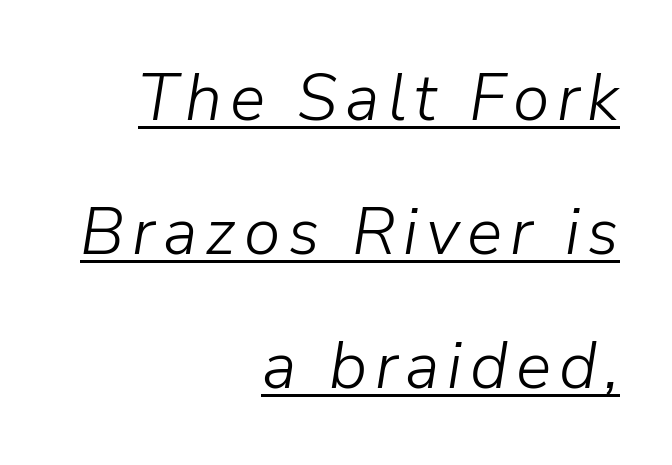
The image shows 66 px light type, italic (leaning right); set right-aligned, loose line spacing (2.03x), underlined; low stroke contrast and a medium x-height.
